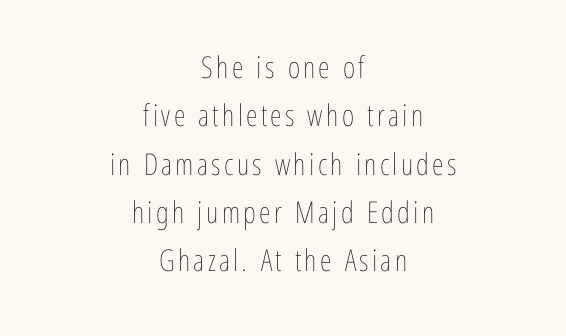
Each stroke keeps to a modest, everyday thickness or less. This rendering uses center alignment, leaving both contours irregular but symmetric. Quick note: not italic, upright. Nobody drew a line under any word here.
